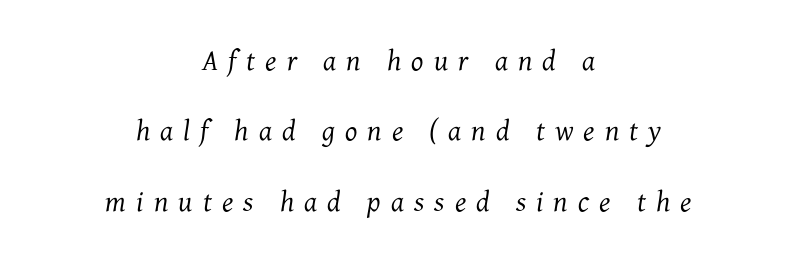
{"serif": "yes", "italic": "yes", "lean": "right", "slant_degrees": 7, "bold": "no", "weight": "regular", "width": "normal", "stroke_contrast": "medium", "x_height": "medium", "monospaced": "no", "underline": "no", "align": "center", "line_spacing": "loose", "line_spacing_ratio": 2.43, "letter_spacing": "wide", "letter_spacing_em": 0.35, "glyph_px": 29}
